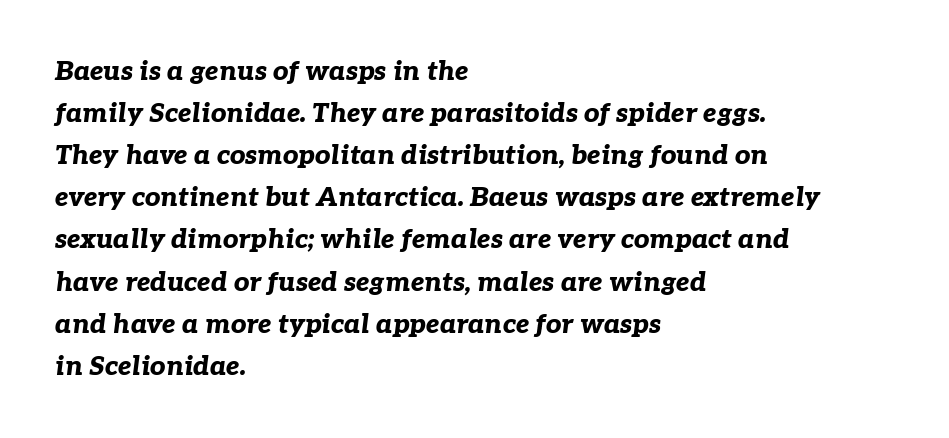
{"italic": "yes", "lean": "right", "slant_degrees": 7, "bold": "yes", "underline": "no", "align": "left", "line_spacing": "normal", "line_spacing_ratio": 1.56, "letter_spacing": "normal", "letter_spacing_em": 0.0, "glyph_px": 27}
